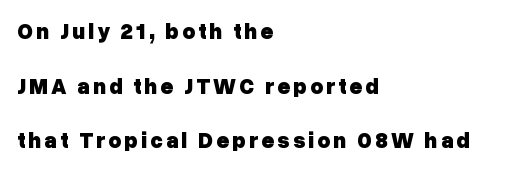
The image shows 22 px bold type, upright; set left-aligned, loose line spacing (2.48x), not underlined.
